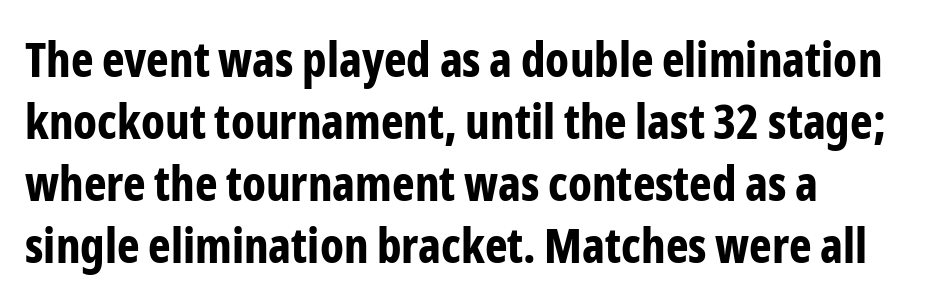
The image shows 48 px bold, condensed sans-serif type, upright; set left-aligned, normal line spacing (1.29x), normal letter spacing, not underlined; low stroke contrast and a medium x-height.
